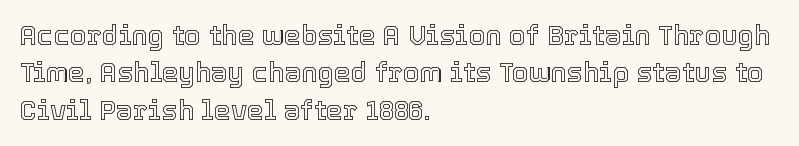
The image shows 27 px text type, upright; set left-aligned, normal line spacing (1.38x), normal letter spacing, not underlined.
